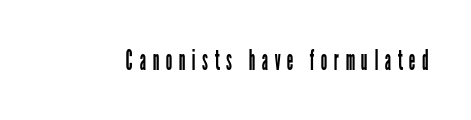
The image shows 29 px regular-weight, condensed sans-serif type, upright; set unusually wide letter spacing (+0.22 em), not underlined; low stroke contrast and a medium x-height.
